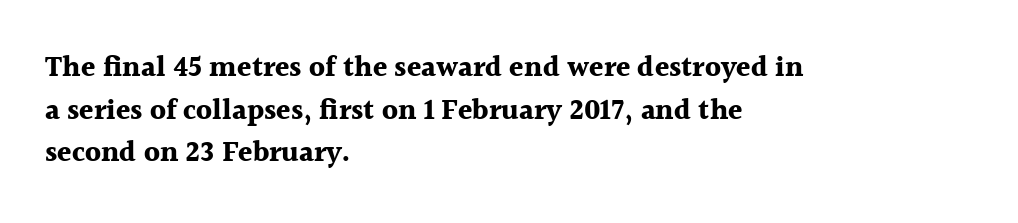
Q: Is the text bold? A: Yes.
Q: Is the text italic (slanted)? A: No, it is upright.
Q: Is the typeface a serif or a sans-serif typeface? A: Serif.
Q: Is the text underlined? A: No.
Q: How is the paragraph aligned? A: Left-aligned.
Q: Is the spacing between letters normal or unusually wide? A: Normal.
Q: Is the spacing between lines tight, normal or loose? A: Normal.
Q: Width (condensed, normal, or wide)? A: Normal.
Q: x-height? A: Medium.
Q: Monospaced? A: No.
